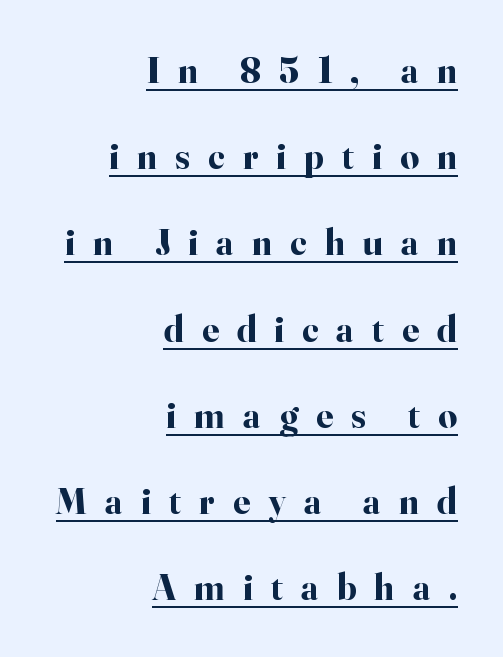
The image shows 37 px bold serif type, upright; set right-aligned, loose line spacing (2.33x), unusually wide letter spacing (+0.49 em), underlined; high stroke contrast and a small x-height.
